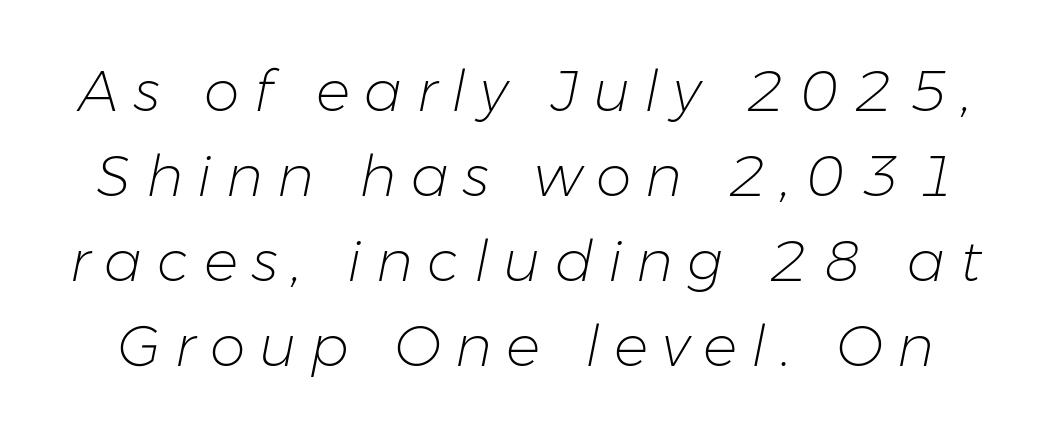
Q: Is the text bold? A: No.
Q: Is the text italic (slanted)? A: Yes, it leans right by about 11 degrees.
Q: Is the text underlined? A: No.
Q: Is the spacing between letters normal or unusually wide? A: Unusually wide.
Q: Is the spacing between lines tight, normal or loose? A: Normal.
Q: Width (condensed, normal, or wide)? A: Normal.
Q: Stroke contrast? A: Low.
Q: x-height? A: Medium.
Q: Monospaced? A: No.
